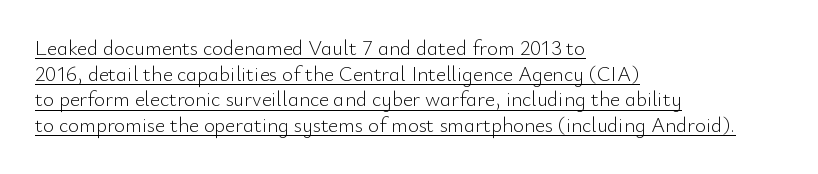
{"italic": "no", "bold": "no", "underline": "yes", "align": "left", "line_spacing_ratio": 1.22, "letter_spacing": "normal", "letter_spacing_em": 0.0, "glyph_px": 21}
